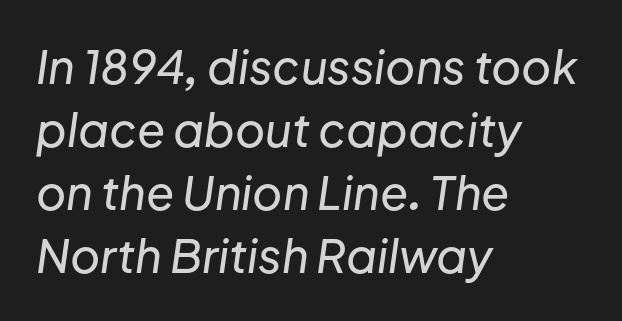
Standard letterfit; no display-style spreading of the glyphs. A normal amount of white space separates one row of letters from the next. The face used here is proportionally spaced, like ordinary book or web type. Rendered with sloped, italic letterforms. Leftover space on each line is placed entirely after the last word. Each row of text sits above clean, open space.
